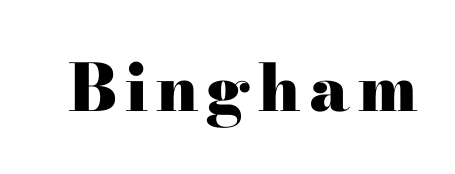
{"serif": "yes", "italic": "no", "bold": "yes", "weight": "heavy", "width": "wide", "stroke_contrast": "high", "x_height": "small", "monospaced": "no", "underline": "no", "glyph_px": 65}
